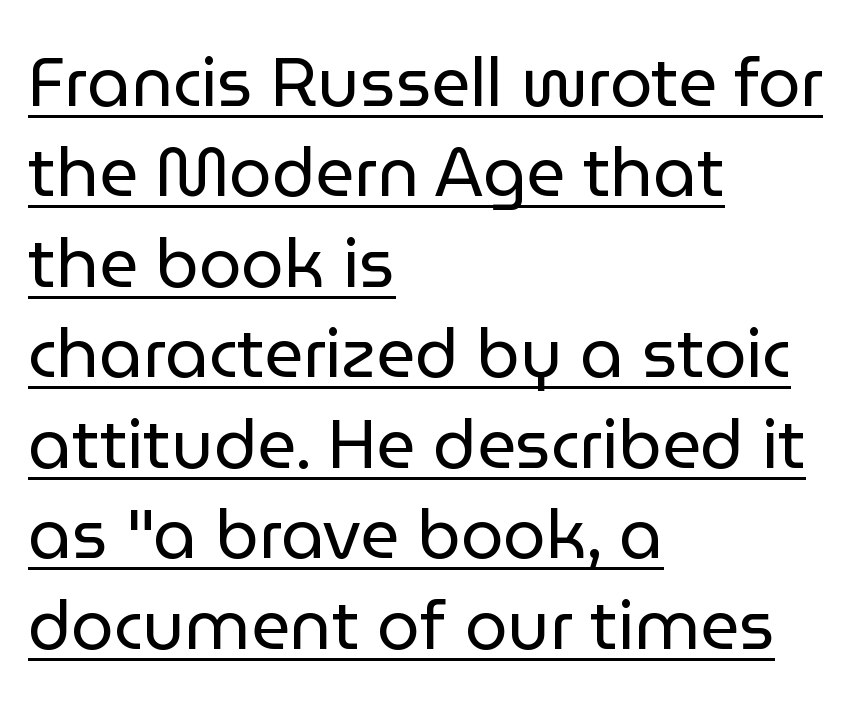
The image shows 68 px regular-weight sans-serif type, upright; set left-aligned, normal line spacing (1.33x), normal letter spacing, underlined; low stroke contrast and a medium x-height.
